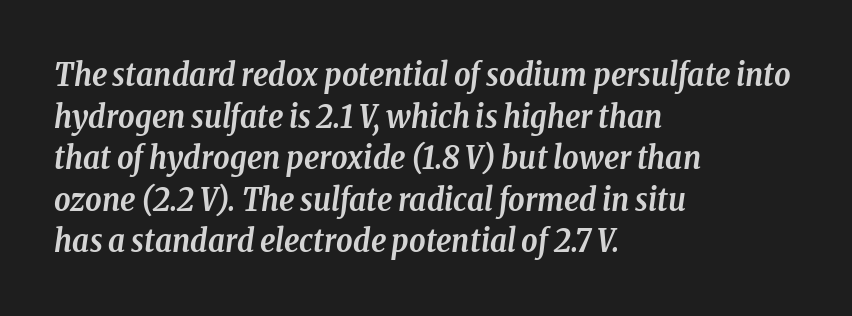
Q: Is the text bold? A: Yes.
Q: Is the text italic (slanted)? A: Yes, it leans right by about 8 degrees.
Q: Is the typeface a serif or a sans-serif typeface? A: Serif.
Q: Is the text underlined? A: No.
Q: How is the paragraph aligned? A: Left-aligned.
Q: Is the spacing between letters normal or unusually wide? A: Normal.
Q: Is the spacing between lines tight, normal or loose? A: Normal.
Q: Width (condensed, normal, or wide)? A: Condensed.
Q: Stroke contrast? A: Low.
Q: x-height? A: Medium.
Q: Monospaced? A: No.
